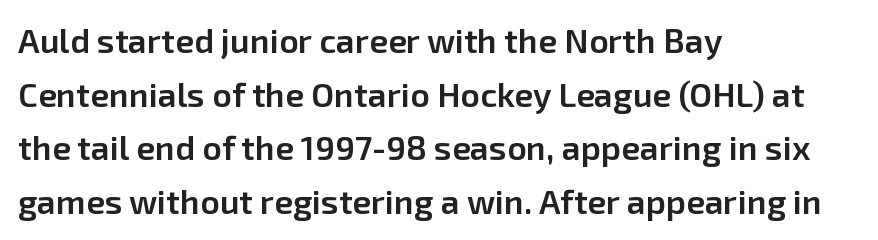
Tracking value appears to be zero — textbook default spacing. Line beginnings align vertically; line endings do not. These lines are rendered in a variable-pitch font. Font category for this specimen: sans-serif. Weight check: semibold — heavier than regular, not quite bold. This is the regular roman posture of the typeface.
